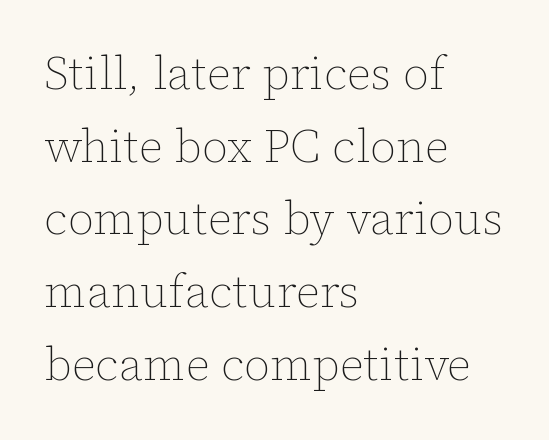
Q: Is the text bold? A: No.
Q: Is the text italic (slanted)? A: No, it is upright.
Q: Is the text underlined? A: No.
Q: How is the paragraph aligned? A: Left-aligned.
Q: Is the spacing between letters normal or unusually wide? A: Normal.
Q: Is the spacing between lines tight, normal or loose? A: Normal.
Q: Width (condensed, normal, or wide)? A: Normal.
Q: Stroke contrast? A: Low.
Q: x-height? A: Medium.
Q: Monospaced? A: No.
